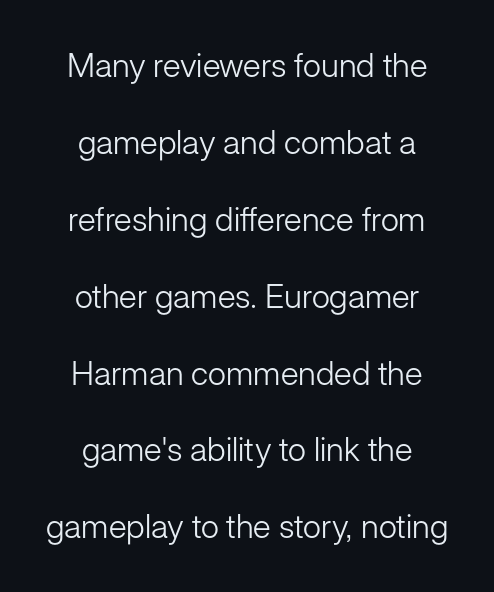
Q: Is the text bold? A: No.
Q: Is the text italic (slanted)? A: No, it is upright.
Q: Is the typeface a serif or a sans-serif typeface? A: Sans-serif.
Q: Is the text underlined? A: No.
Q: How is the paragraph aligned? A: Centered.
Q: Is the spacing between letters normal or unusually wide? A: Normal.
Q: Is the spacing between lines tight, normal or loose? A: Loose.
Q: Width (condensed, normal, or wide)? A: Normal.
Q: Stroke contrast? A: Low.
Q: x-height? A: Medium.
Q: Monospaced? A: No.
